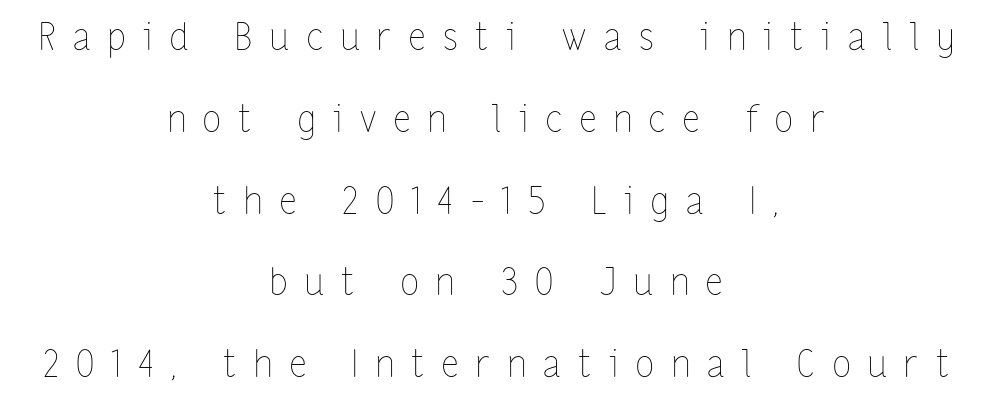
Varying glyph widths throughout — classic text-font behaviour. Horizontal bands of white between lines are thick stripes. The lettering holds an erect, upright posture throughout. The specimen omits any rule beneath the text block's lines. Between one letter and the next there's a generous, obvious gap. Each line is balanced around a shared central axis.
